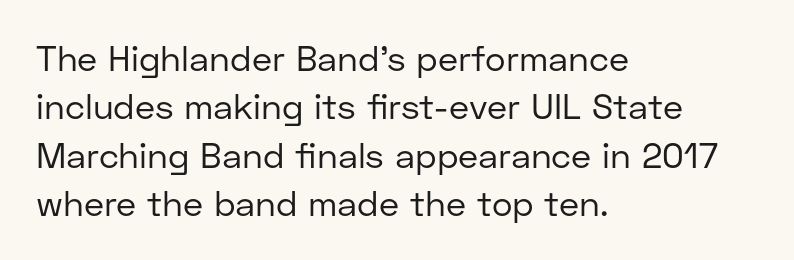
{"serif": "no", "italic": "no", "bold": "no", "weight": "regular", "width": "normal", "stroke_contrast": "low", "x_height": "medium", "monospaced": "no", "underline": "no", "align": "left", "line_spacing": "normal", "line_spacing_ratio": 1.38, "letter_spacing": "normal", "letter_spacing_em": 0.0, "glyph_px": 35}
